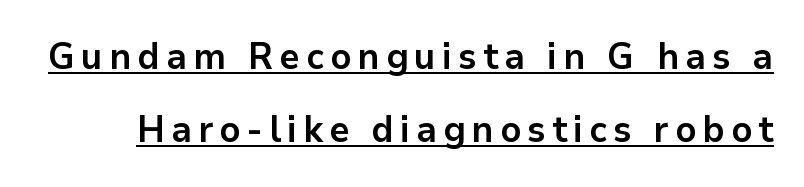
{"serif": "no", "italic": "no", "bold": "yes", "weight": "bold", "width": "normal", "stroke_contrast": "low", "x_height": "medium", "monospaced": "no", "underline": "yes", "line_spacing": "loose", "line_spacing_ratio": 1.97, "glyph_px": 37}
